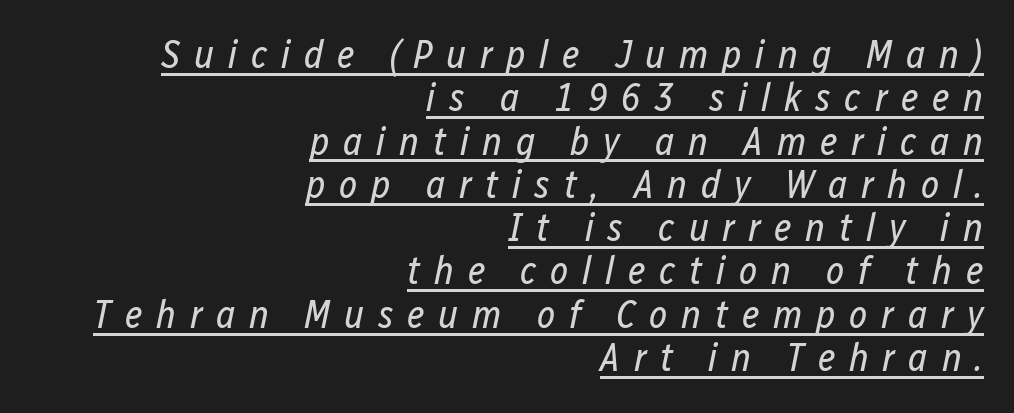
{"italic": "yes", "lean": "right", "slant_degrees": 12, "bold": "no", "weight": "regular", "width": "condensed", "stroke_contrast": "low", "x_height": "medium", "monospaced": "no", "underline": "yes", "align": "right", "line_spacing": "tight", "line_spacing_ratio": 1.11, "letter_spacing": "wide", "letter_spacing_em": 0.35, "glyph_px": 39}
